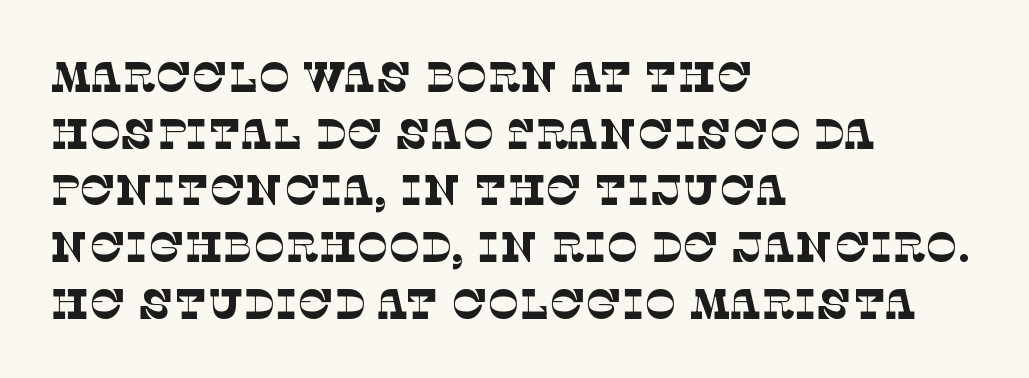
{"serif": "yes", "bold": "no", "weight": "thin", "width": "normal", "stroke_contrast": "low", "x_height": "large", "monospaced": "no", "underline": "no", "align": "left", "line_spacing": "normal", "line_spacing_ratio": 1.35, "letter_spacing": "normal", "letter_spacing_em": 0.0, "glyph_px": 42}
